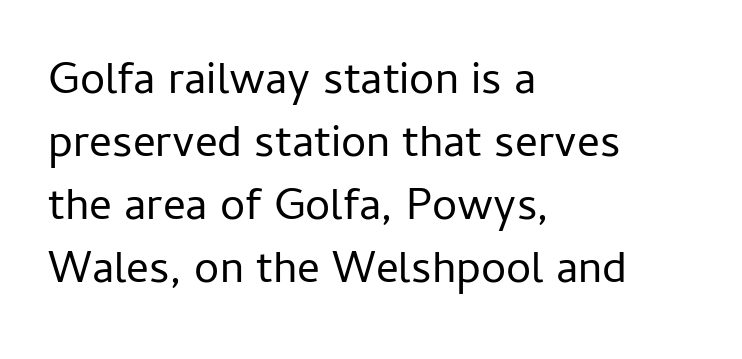
Nope, no serifs anywhere on these letters. The passage shown is typed in a proportional face where columns would drift. The setting favours the left margin, as ordinary paragraphs usually do. Default kerning and tracking; the words read as compact shapes. Rule under the text: the space is simply empty.
